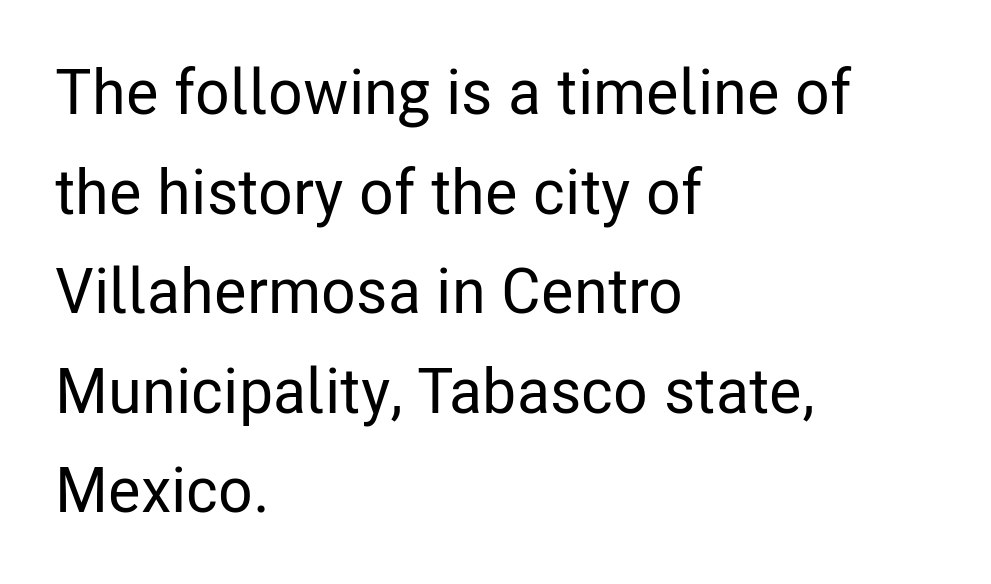
Q: Is the text italic (slanted)? A: No, it is upright.
Q: Is the typeface a serif or a sans-serif typeface? A: Sans-serif.
Q: Is the text underlined? A: No.
Q: How is the paragraph aligned? A: Left-aligned.
Q: Is the spacing between letters normal or unusually wide? A: Normal.
Q: Is the spacing between lines tight, normal or loose? A: Normal.
Q: Width (condensed, normal, or wide)? A: Condensed.
Q: Stroke contrast? A: Low.
Q: x-height? A: Medium.
Q: Monospaced? A: No.
